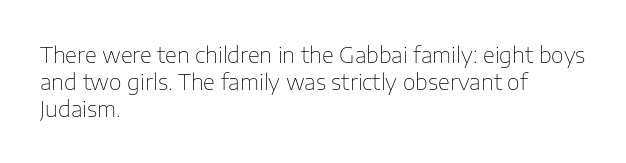
Beneath every word, the page is bare. The lettering holds an erect, upright posture throughout. Caption: face not bold, strokes unweighted. The gaps between neighbouring characters are ordinary and unremarkable.
